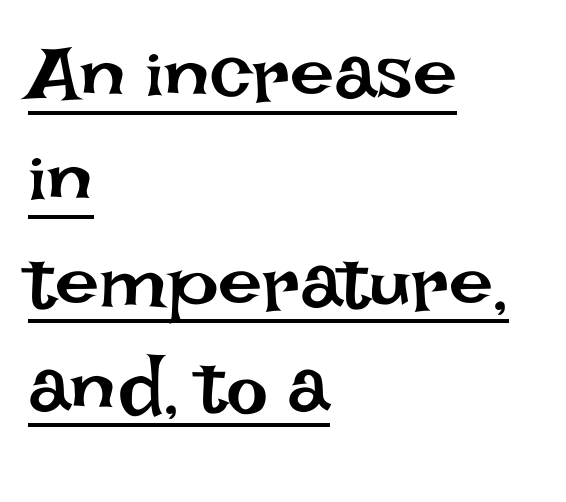
Is the block centered? No — it sits flush against the left margin. This sample uses plain, unmodified letter spacing. Stems and bowls with no extra thickness — not bold. The letters stand straight up with perfectly vertical stems.
